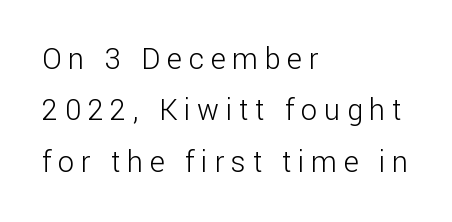
Q: Is the text bold? A: No.
Q: Is the text italic (slanted)? A: No, it is upright.
Q: Is the typeface a serif or a sans-serif typeface? A: Sans-serif.
Q: Is the text underlined? A: No.
Q: How is the paragraph aligned? A: Left-aligned.
Q: Is the spacing between letters normal or unusually wide? A: Unusually wide.
Q: Width (condensed, normal, or wide)? A: Normal.
Q: Stroke contrast? A: Low.
Q: x-height? A: Medium.
Q: Monospaced? A: No.
